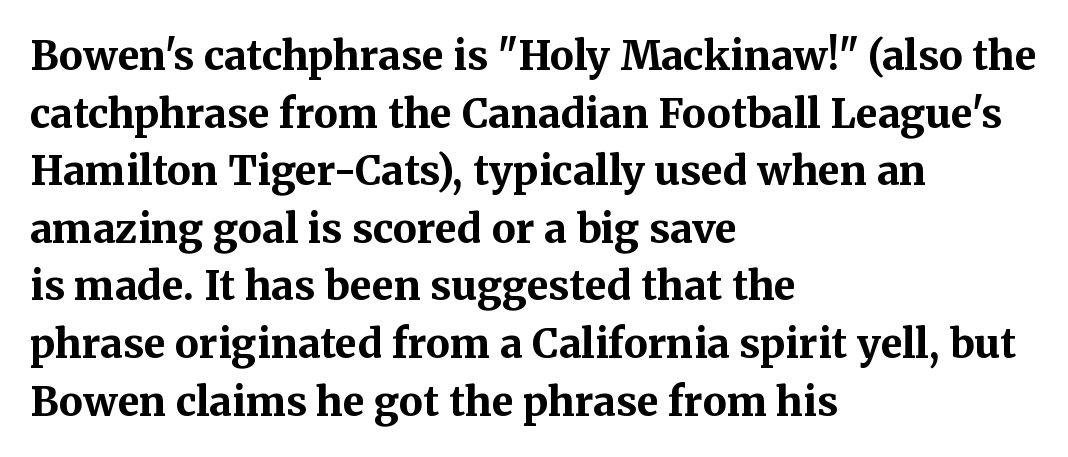
Serifs: yes, visible at the terminals of the letterforms. Is this a fixed-width face? No — the glyphs have proportional, varying widths. Thick stems and heavy bowls — unmistakably bold. Words appear dense and cohesive because spacing is normal. Anything drawn beneath the words? Only blank space.
